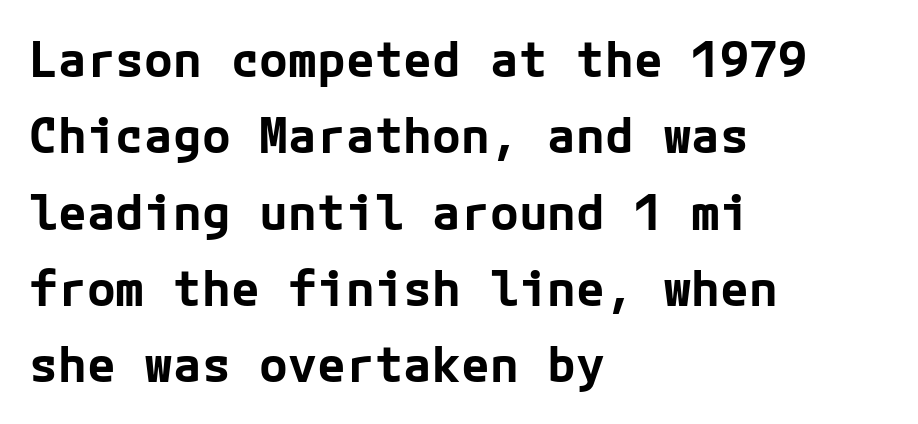
{"serif": "no", "italic": "no", "bold": "yes", "weight": "bold", "width": "normal", "stroke_contrast": "low", "x_height": "medium", "underline": "no", "align": "left", "line_spacing": "normal", "line_spacing_ratio": 1.59, "letter_spacing": "normal", "letter_spacing_em": 0.0, "glyph_px": 48}
